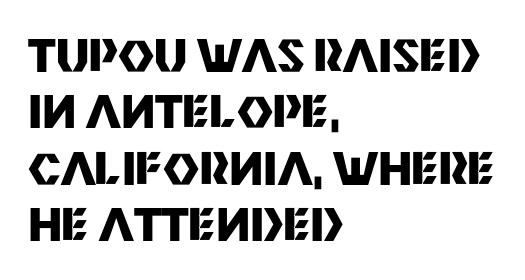
Q: Is the text bold? A: Yes.
Q: Is the text italic (slanted)? A: No, it is upright.
Q: Is the typeface a serif or a sans-serif typeface? A: Sans-serif.
Q: Is the text underlined? A: No.
Q: How is the paragraph aligned? A: Left-aligned.
Q: Is the spacing between letters normal or unusually wide? A: Normal.
Q: Is the spacing between lines tight, normal or loose? A: Normal.
Q: Width (condensed, normal, or wide)? A: Normal.
Q: Stroke contrast? A: Medium.
Q: x-height? A: Large.
Q: Monospaced? A: No.
